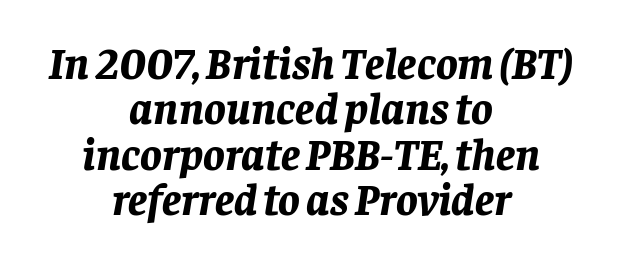
{"italic": "yes", "lean": "right", "slant_degrees": 8, "bold": "yes", "weight": "bold", "width": "normal", "stroke_contrast": "low", "x_height": "large", "monospaced": "no", "underline": "no", "align": "center", "line_spacing": "tight", "line_spacing_ratio": 1.01, "letter_spacing": "normal", "letter_spacing_em": 0.0, "glyph_px": 45}
